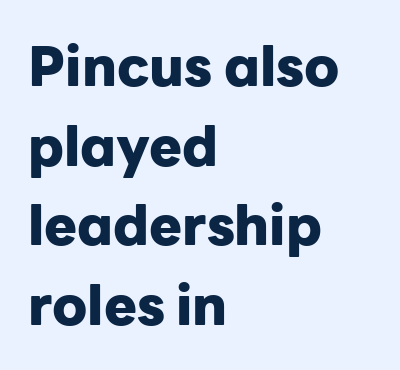
Q: Is the text bold? A: Yes.
Q: Is the text italic (slanted)? A: No, it is upright.
Q: Is the typeface a serif or a sans-serif typeface? A: Sans-serif.
Q: Is the text underlined? A: No.
Q: How is the paragraph aligned? A: Left-aligned.
Q: Is the spacing between letters normal or unusually wide? A: Normal.
Q: Is the spacing between lines tight, normal or loose? A: Normal.
Q: Width (condensed, normal, or wide)? A: Normal.
Q: Stroke contrast? A: Low.
Q: x-height? A: Medium.
Q: Monospaced? A: No.
